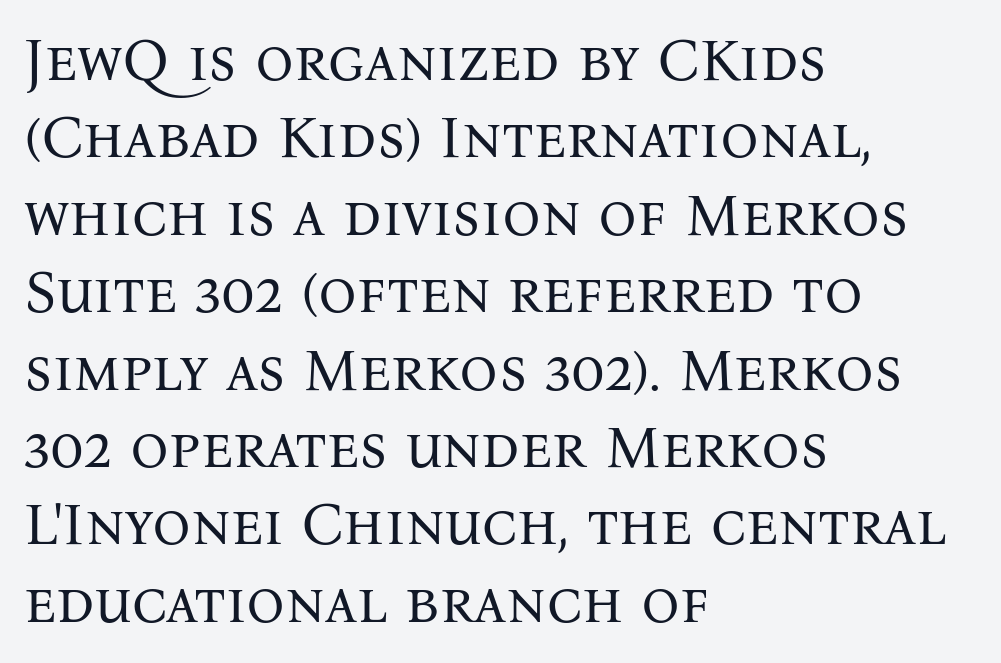
Q: Is the text bold? A: No.
Q: Is the text italic (slanted)? A: No, it is upright.
Q: Is the typeface a serif or a sans-serif typeface? A: Serif.
Q: Is the text underlined? A: No.
Q: How is the paragraph aligned? A: Left-aligned.
Q: Is the spacing between letters normal or unusually wide? A: Normal.
Q: Is the spacing between lines tight, normal or loose? A: Normal.
Q: Width (condensed, normal, or wide)? A: Normal.
Q: Stroke contrast? A: Medium.
Q: x-height? A: Medium.
Q: Monospaced? A: No.
